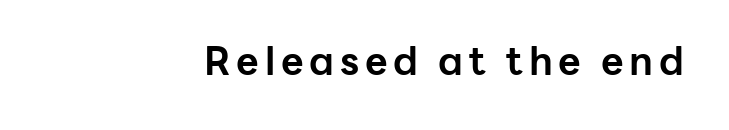
The image shows 39 px bold sans-serif type, upright; set not underlined; low stroke contrast and a medium x-height.
